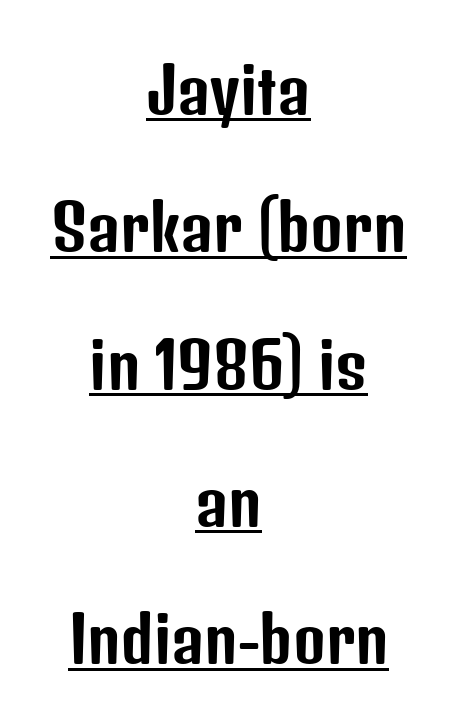
{"serif": "no", "italic": "no", "width": "condensed", "stroke_contrast": "low", "x_height": "medium", "monospaced": "no", "underline": "yes", "align": "center", "line_spacing": "loose", "line_spacing_ratio": 2.18, "letter_spacing": "normal", "letter_spacing_em": 0.0, "glyph_px": 63}
